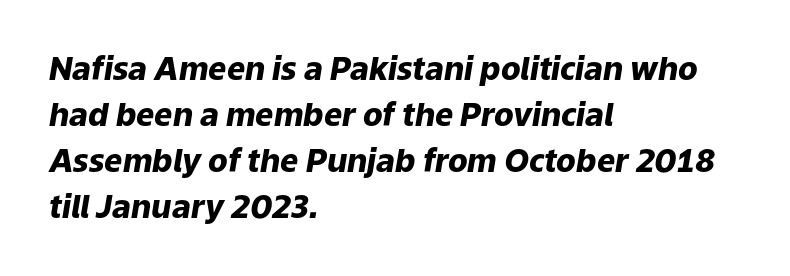
The image shows 32 px heavy type, italic (leaning right); set left-aligned, normal line spacing (1.44x), normal letter spacing, not underlined; low stroke contrast and a medium x-height.
